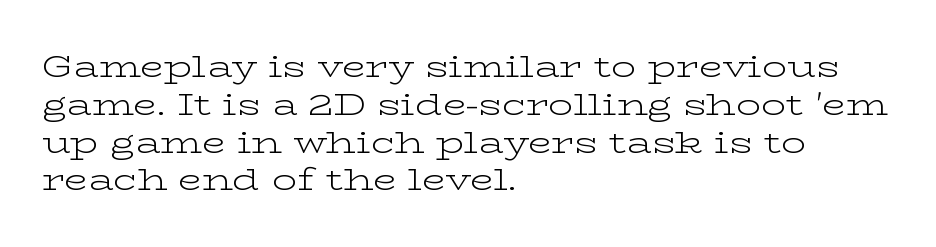
Is this a sans? No — the strokes have serifs. Glyph-to-glyph distance matches everyday printed text. No letter is thick-stroked: the sample isn't bold. Varying glyph widths throughout — classic text-font behaviour. Layout note: lines flush left.
